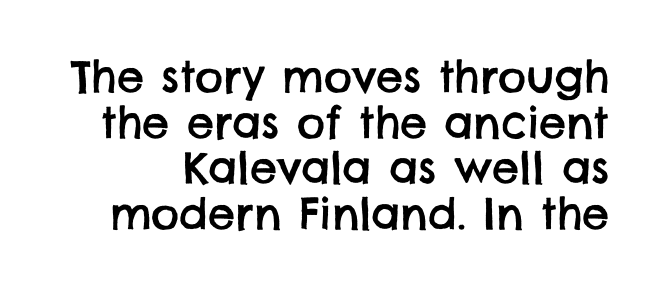
Q: Is the typeface a serif or a sans-serif typeface? A: Sans-serif.
Q: Is the text underlined? A: No.
Q: Is the spacing between letters normal or unusually wide? A: Normal.
Q: Is the spacing between lines tight, normal or loose? A: Tight.
Q: Width (condensed, normal, or wide)? A: Normal.
Q: Stroke contrast? A: Low.
Q: x-height? A: Large.
Q: Monospaced? A: No.
